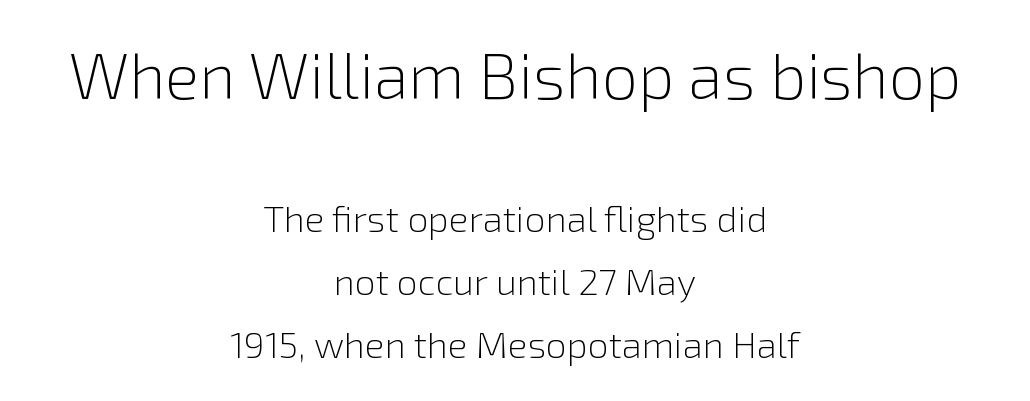
Compare the two chunks: the upper has the greater cap height. The paragraph shown floats in the horizontal middle. This rendering leaves character spacing at its baseline value. Stems and bowls with no extra thickness — not bold. Quick note: interline space is typical.
